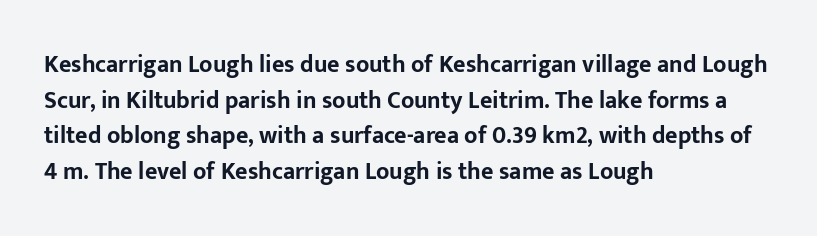
Q: Is the text bold? A: Yes.
Q: Is the text italic (slanted)? A: No, it is upright.
Q: Is the text underlined? A: No.
Q: How is the paragraph aligned? A: Left-aligned.
Q: Is the spacing between letters normal or unusually wide? A: Normal.
Q: Is the spacing between lines tight, normal or loose? A: Normal.
